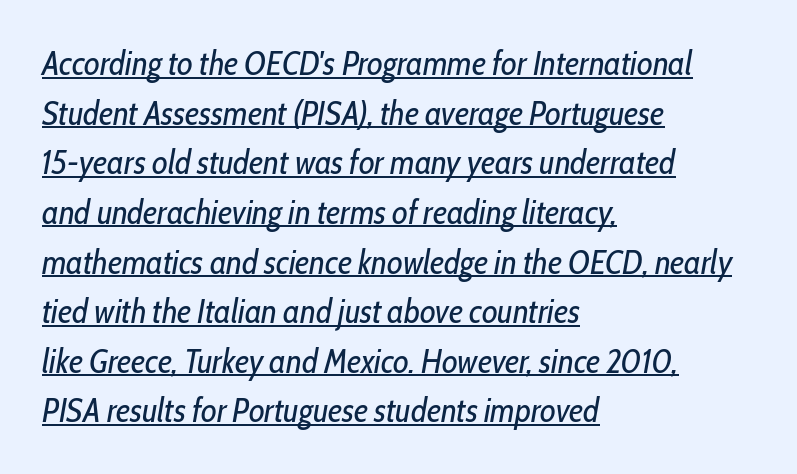
{"italic": "yes", "lean": "right", "slant_degrees": 10, "bold": "no", "weight": "regular", "width": "condensed", "stroke_contrast": "low", "x_height": "medium", "monospaced": "no", "underline": "yes", "align": "left", "line_spacing": "normal", "line_spacing_ratio": 1.46, "letter_spacing": "normal", "letter_spacing_em": 0.0, "glyph_px": 34}
